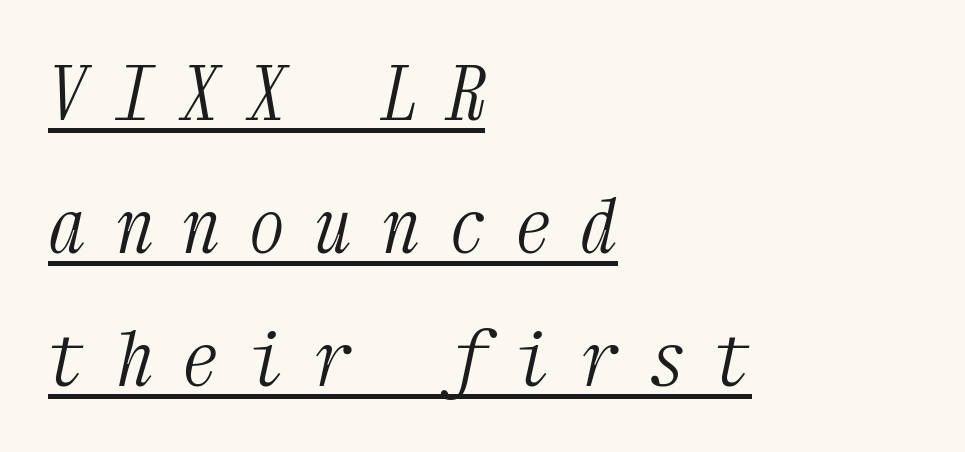
{"serif": "yes", "italic": "yes", "lean": "right", "slant_degrees": 12, "bold": "no", "weight": "light", "width": "condensed", "stroke_contrast": "medium", "x_height": "medium", "monospaced": "yes", "underline": "yes", "align": "left", "line_spacing_ratio": 1.8, "letter_spacing": "wide", "letter_spacing_em": 0.4, "glyph_px": 74}
